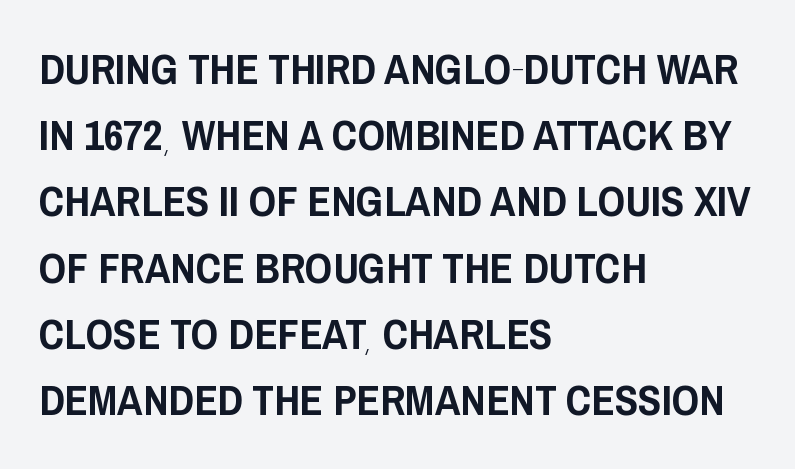
Q: Is the text italic (slanted)? A: No, it is upright.
Q: Is the typeface a serif or a sans-serif typeface? A: Sans-serif.
Q: Is the text underlined? A: No.
Q: How is the paragraph aligned? A: Left-aligned.
Q: Is the spacing between letters normal or unusually wide? A: Normal.
Q: Is the spacing between lines tight, normal or loose? A: Normal.
Q: Width (condensed, normal, or wide)? A: Condensed.
Q: Stroke contrast? A: Low.
Q: x-height? A: Large.
Q: Monospaced? A: No.
